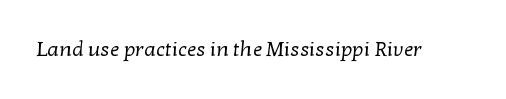
Students, note that the glyphs here touch the page at normal intervals. The typesetting does not lean heavy: it is not bold. Descender tails drop into unmarked territory.
